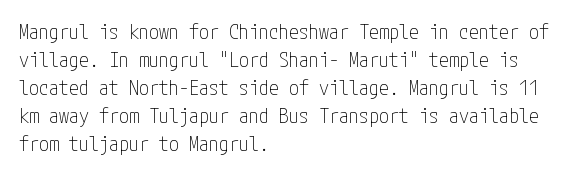
The image shows 20 px text type, upright; set left-aligned, normal line spacing (1.4x), normal letter spacing, not underlined.
